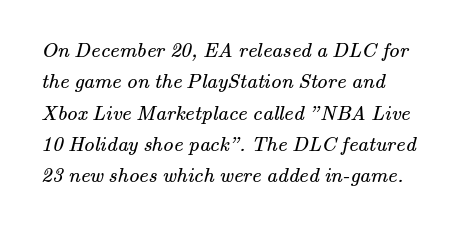
The image shows 21 px text type; set left-aligned, normal line spacing (1.49x), normal letter spacing, not underlined.
